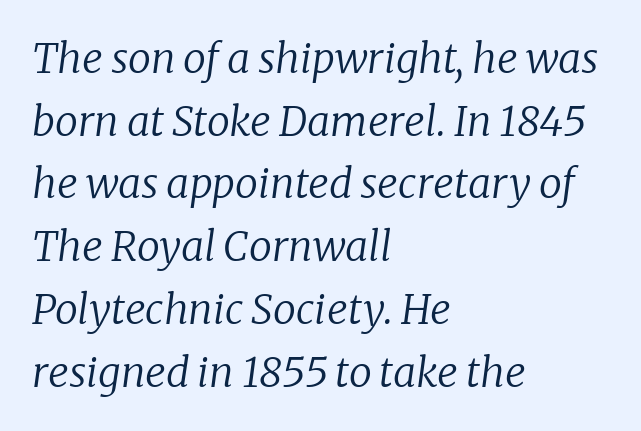
Whoever set this chose a conventional vertical rhythm. Is the block centered? No — it sits flush against the left margin. When letters slant like this, we call the style italic. The specimen omits any rule beneath the text block's lines.
